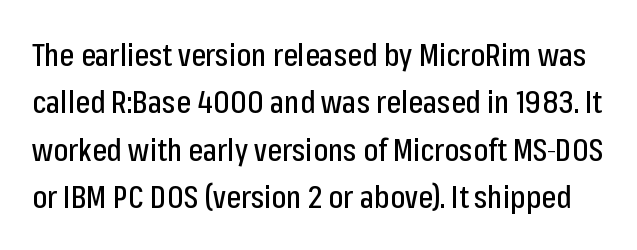
The image shows 31 px condensed sans-serif type, upright; set normal line spacing (1.53x), normal letter spacing, not underlined; low stroke contrast and a medium x-height.
